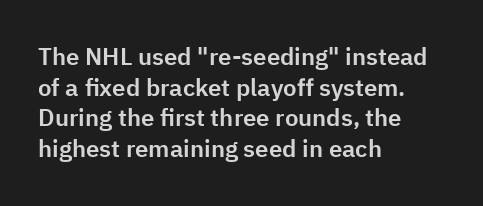
Q: Is the text italic (slanted)? A: No, it is upright.
Q: Is the text underlined? A: No.
Q: How is the paragraph aligned? A: Left-aligned.
Q: Is the spacing between letters normal or unusually wide? A: Normal.
Q: Is the spacing between lines tight, normal or loose? A: Normal.
